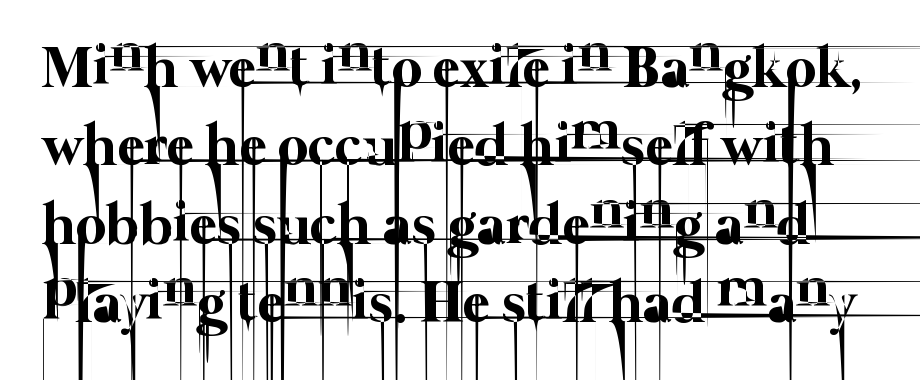
Q: Is the text bold? A: No.
Q: Is the text underlined? A: No.
Q: Is the spacing between letters normal or unusually wide? A: Normal.
Q: Is the spacing between lines tight, normal or loose? A: Normal.
Q: Width (condensed, normal, or wide)? A: Normal.
Q: Stroke contrast? A: Low.
Q: x-height? A: Medium.
Q: Monospaced? A: No.
